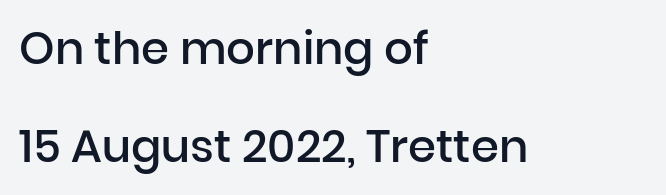
Letter spacing: default. The font's upright variant was chosen for this text. The baseline area is clear. The glyphs have the mass of a demibold cut, below bold. Think of a printed novel: that variable character pitch is what you see here.
